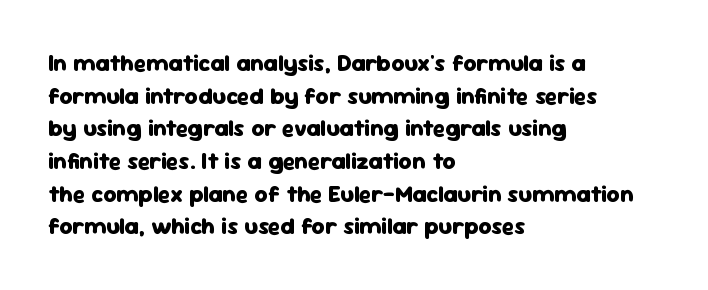
{"italic": "no", "bold": "yes", "underline": "no", "align": "left", "line_spacing": "normal", "line_spacing_ratio": 1.42, "letter_spacing": "normal", "letter_spacing_em": 0.0, "glyph_px": 23}
